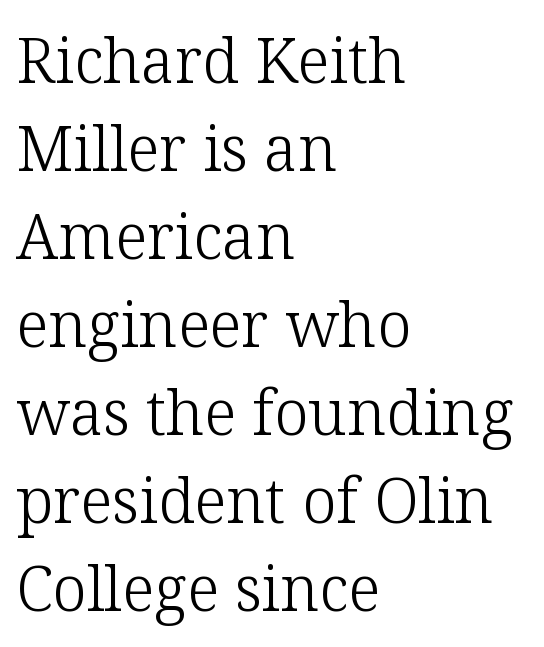
Q: Is the text bold? A: No.
Q: Is the text italic (slanted)? A: No, it is upright.
Q: Is the typeface a serif or a sans-serif typeface? A: Serif.
Q: Is the text underlined? A: No.
Q: How is the paragraph aligned? A: Left-aligned.
Q: Is the spacing between letters normal or unusually wide? A: Normal.
Q: Is the spacing between lines tight, normal or loose? A: Normal.
Q: Width (condensed, normal, or wide)? A: Normal.
Q: Stroke contrast? A: Low.
Q: x-height? A: Medium.
Q: Monospaced? A: No.
